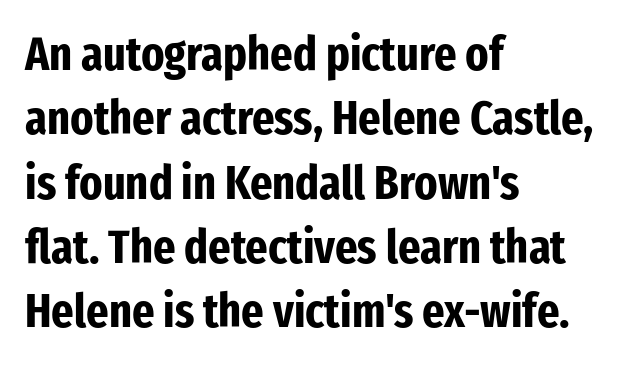
{"serif": "no", "italic": "no", "bold": "yes", "weight": "bold", "width": "condensed", "stroke_contrast": "low", "x_height": "medium", "monospaced": "no", "underline": "no", "align": "left", "line_spacing": "normal", "line_spacing_ratio": 1.34, "letter_spacing": "normal", "letter_spacing_em": 0.0, "glyph_px": 48}
